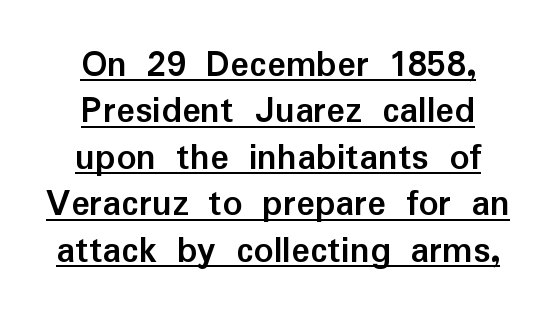
Q: Is the text bold? A: Yes.
Q: Is the text italic (slanted)? A: No, it is upright.
Q: Is the typeface a serif or a sans-serif typeface? A: Sans-serif.
Q: Is the text underlined? A: Yes.
Q: How is the paragraph aligned? A: Centered.
Q: Is the spacing between letters normal or unusually wide? A: Normal.
Q: Width (condensed, normal, or wide)? A: Normal.
Q: Stroke contrast? A: Low.
Q: x-height? A: Medium.
Q: Monospaced? A: No.
